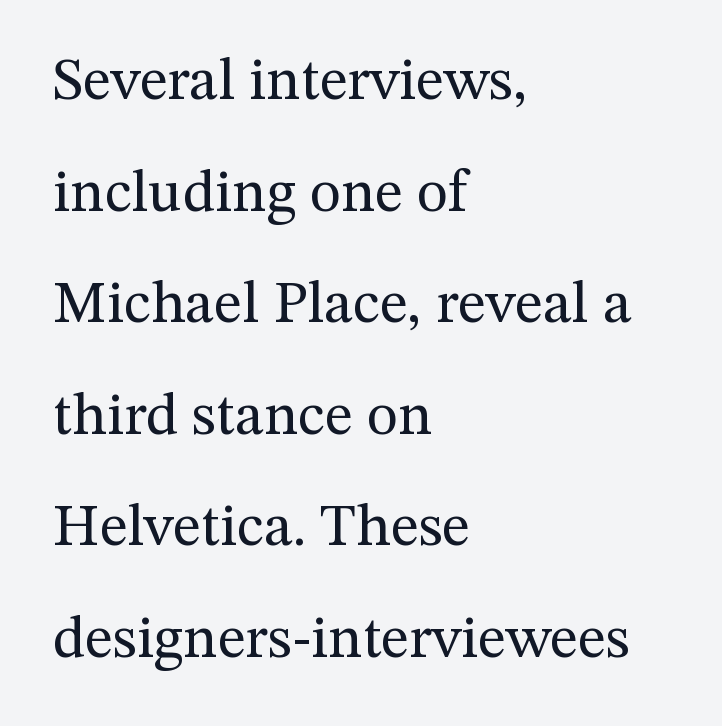
The image shows 60 px regular-weight serif type, upright; set left-aligned, line spacing 1.86x, normal letter spacing, not underlined; medium stroke contrast and a medium x-height.
